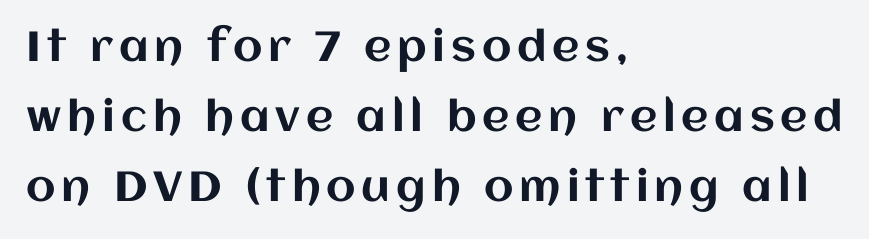
Q: Is the text italic (slanted)? A: No, it is upright.
Q: Is the text underlined? A: No.
Q: How is the paragraph aligned? A: Left-aligned.
Q: Is the spacing between lines tight, normal or loose? A: Normal.
Q: Width (condensed, normal, or wide)? A: Normal.
Q: Stroke contrast? A: Medium.
Q: x-height? A: Large.
Q: Monospaced? A: No.
